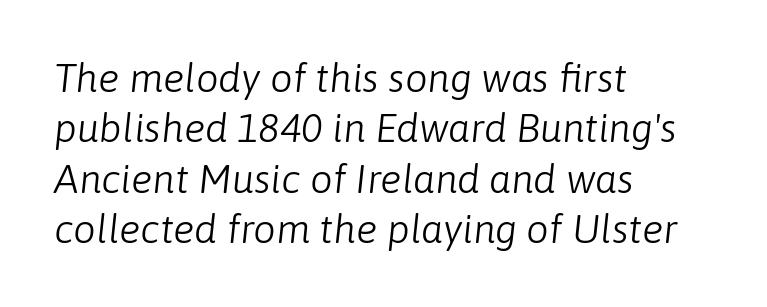
Whoever set this chose a conventional vertical rhythm. When letters slant like this, we call the style italic. The strokes carry an ordinary text weight at most. Honestly, the letter spacing is just normal — you wouldn't notice it.
